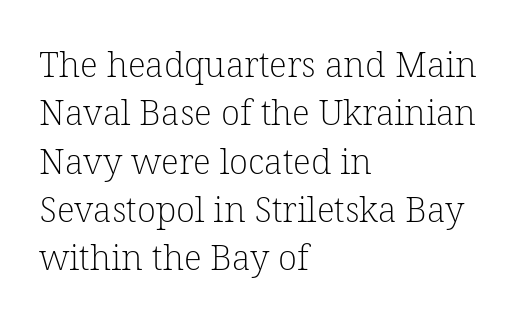
{"serif": "yes", "bold": "no", "weight": "light", "width": "normal", "stroke_contrast": "low", "x_height": "medium", "monospaced": "no", "underline": "no", "align": "left", "line_spacing": "normal", "line_spacing_ratio": 1.38, "letter_spacing": "normal", "letter_spacing_em": 0.0, "glyph_px": 35}
